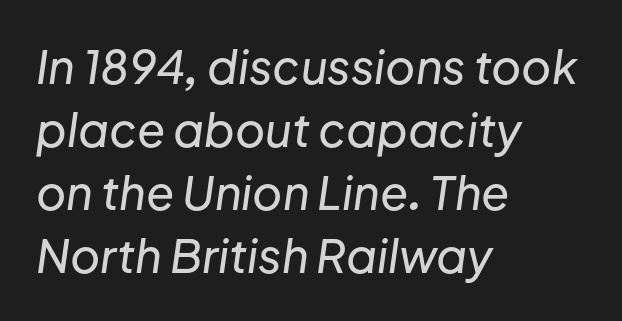
{"italic": "yes", "lean": "right", "slant_degrees": 8, "width": "normal", "stroke_contrast": "low", "x_height": "medium", "monospaced": "no", "underline": "no", "align": "left", "line_spacing": "normal", "line_spacing_ratio": 1.37, "letter_spacing": "normal", "letter_spacing_em": 0.0, "glyph_px": 46}
